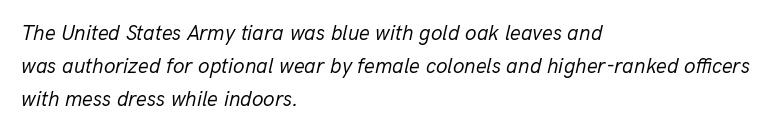
The passage is arranged the way most books set body copy — flush left. Evenly set lines give the paragraph a standard silhouette. Characters are canted at an angle relative to the baseline's perpendicular. Anything drawn beneath the words? Only blank space.
